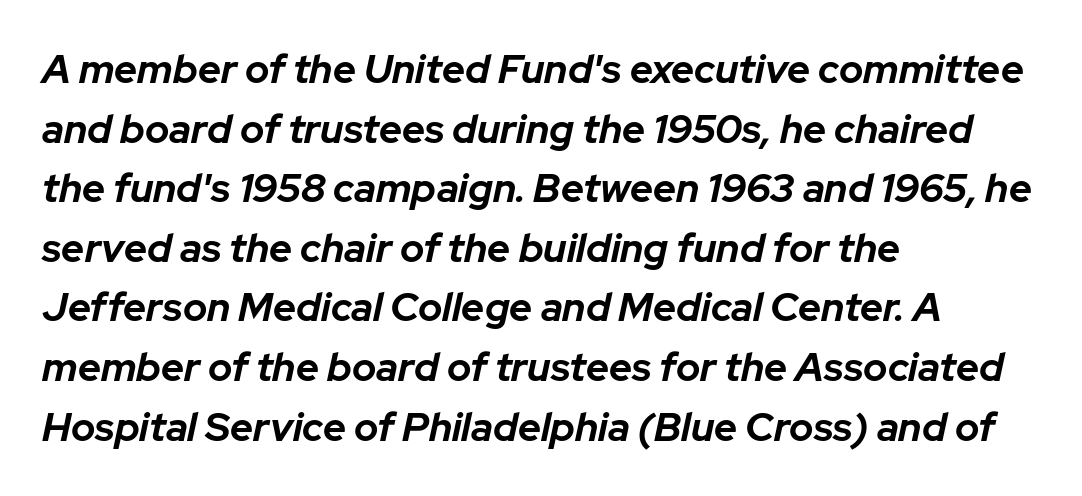
Q: Is the text bold? A: Yes.
Q: Is the text italic (slanted)? A: Yes, it leans right by about 12 degrees.
Q: Is the text underlined? A: No.
Q: How is the paragraph aligned? A: Left-aligned.
Q: Is the spacing between letters normal or unusually wide? A: Normal.
Q: Is the spacing between lines tight, normal or loose? A: Normal.
Q: Width (condensed, normal, or wide)? A: Normal.
Q: Stroke contrast? A: Low.
Q: x-height? A: Medium.
Q: Monospaced? A: No.
